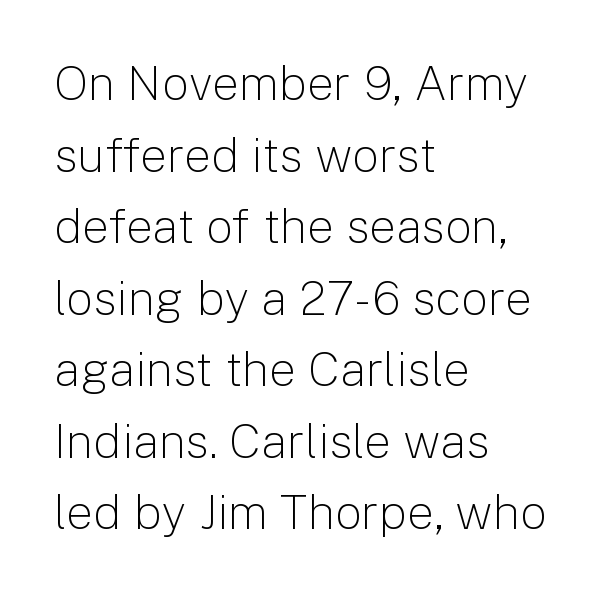
Q: Is the text bold? A: No.
Q: Is the text italic (slanted)? A: No, it is upright.
Q: Is the typeface a serif or a sans-serif typeface? A: Sans-serif.
Q: Is the text underlined? A: No.
Q: How is the paragraph aligned? A: Left-aligned.
Q: Is the spacing between letters normal or unusually wide? A: Normal.
Q: Is the spacing between lines tight, normal or loose? A: Normal.
Q: Width (condensed, normal, or wide)? A: Normal.
Q: Stroke contrast? A: Low.
Q: x-height? A: Medium.
Q: Monospaced? A: No.
